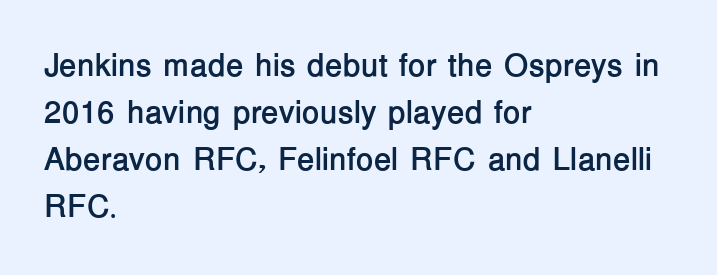
{"serif": "no", "italic": "no", "bold": "yes", "weight": "semibold", "width": "normal", "stroke_contrast": "low", "x_height": "medium", "monospaced": "no", "underline": "no", "align": "left", "line_spacing": "normal", "line_spacing_ratio": 1.47, "letter_spacing": "normal", "letter_spacing_em": 0.0, "glyph_px": 32}
